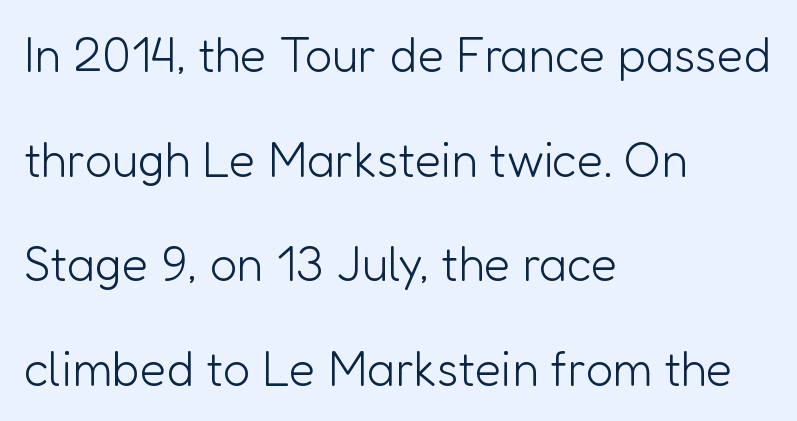
The letters stand straight up with perfectly vertical stems. The text was rendered using a sans face with plain stroke endings. A clean baseline with only descenders dipping below it. Regarding leading, the lines here are spaced well apart.
